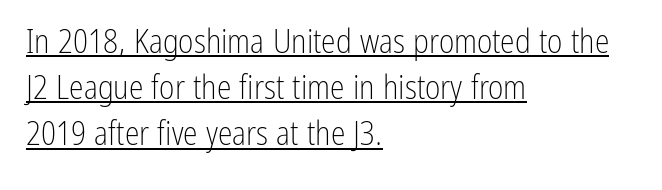
Q: Is the text bold? A: No.
Q: Is the text italic (slanted)? A: No, it is upright.
Q: Is the typeface a serif or a sans-serif typeface? A: Sans-serif.
Q: Is the text underlined? A: Yes.
Q: How is the paragraph aligned? A: Left-aligned.
Q: Is the spacing between letters normal or unusually wide? A: Normal.
Q: Is the spacing between lines tight, normal or loose? A: Normal.
Q: Width (condensed, normal, or wide)? A: Condensed.
Q: Stroke contrast? A: Low.
Q: x-height? A: Medium.
Q: Monospaced? A: No.
